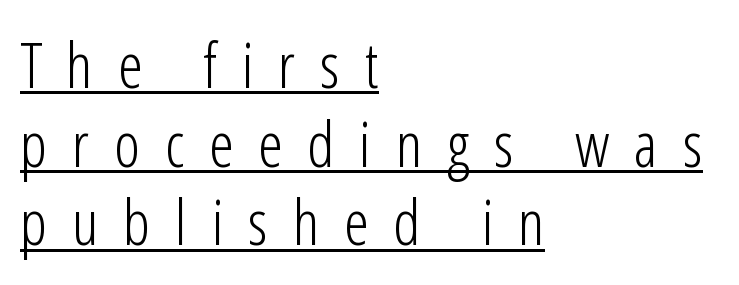
{"serif": "no", "italic": "no", "bold": "no", "weight": "light", "width": "condensed", "stroke_contrast": "low", "x_height": "medium", "monospaced": "no", "underline": "yes", "align": "left", "line_spacing": "normal", "line_spacing_ratio": 1.25, "letter_spacing": "wide", "letter_spacing_em": 0.39, "glyph_px": 63}
